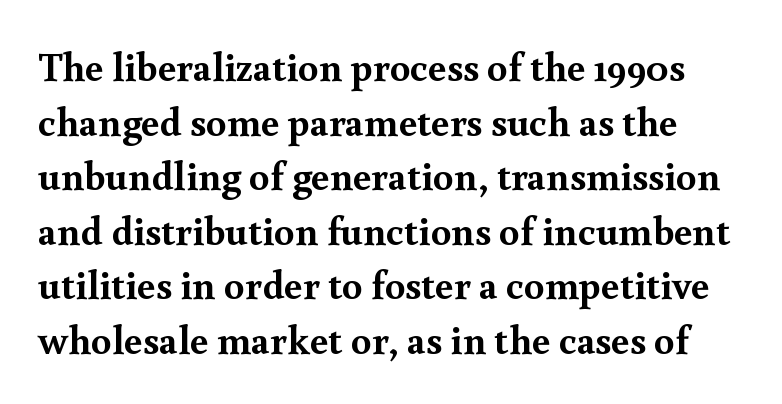
Q: Is the text bold? A: Yes.
Q: Is the text italic (slanted)? A: No, it is upright.
Q: Is the typeface a serif or a sans-serif typeface? A: Serif.
Q: Is the text underlined? A: No.
Q: Is the spacing between letters normal or unusually wide? A: Normal.
Q: Is the spacing between lines tight, normal or loose? A: Normal.
Q: Width (condensed, normal, or wide)? A: Normal.
Q: x-height? A: Small.
Q: Monospaced? A: No.
